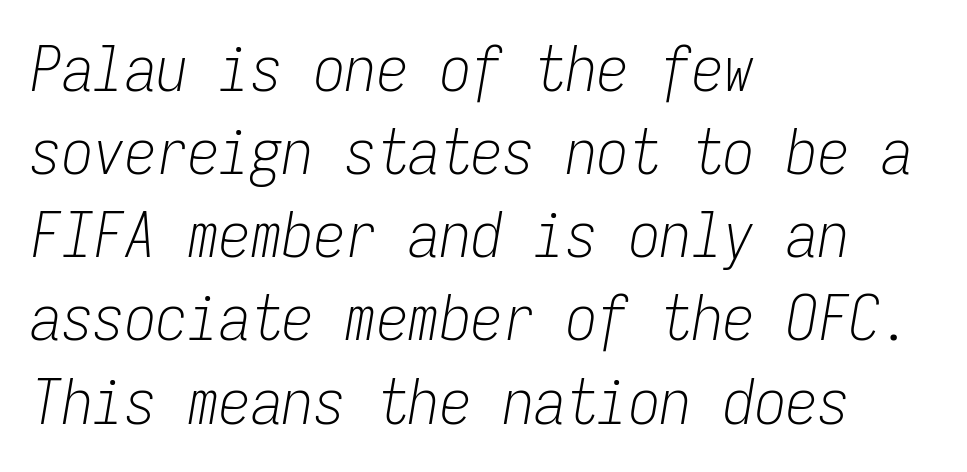
Think of a typewriter: that constant character pitch is what you see here. Leftover space on each line is placed entirely after the last word. Yep, that's italic — everything's leaning. The rendering uses a moderate line-height, typical for paragraphs. Descender tails drop into unmarked territory. The strokes are not fattened; the text isn't bold.
